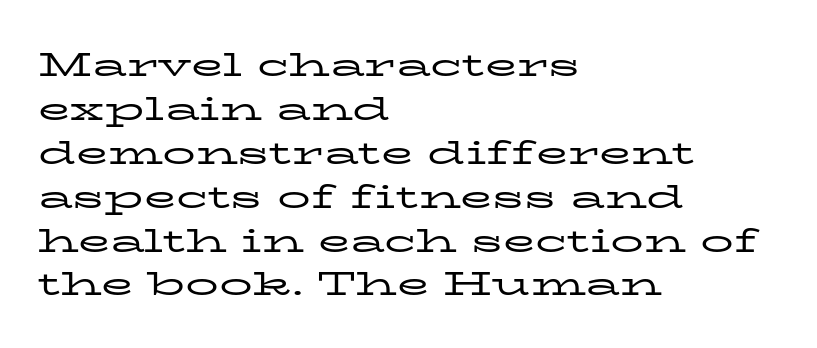
Style check: upright. Honestly, there is no underline to notice here at all. A light-to-regular cut is what we see here. These lines keep a tight, regular rhythm from letter to letter.
